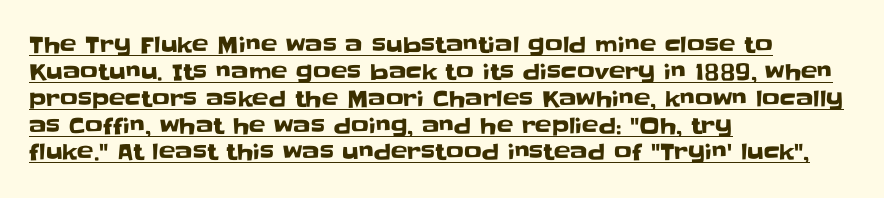
Q: Is the text italic (slanted)? A: No, it is upright.
Q: Is the text underlined? A: Yes.
Q: How is the paragraph aligned? A: Left-aligned.
Q: Is the spacing between letters normal or unusually wide? A: Normal.
